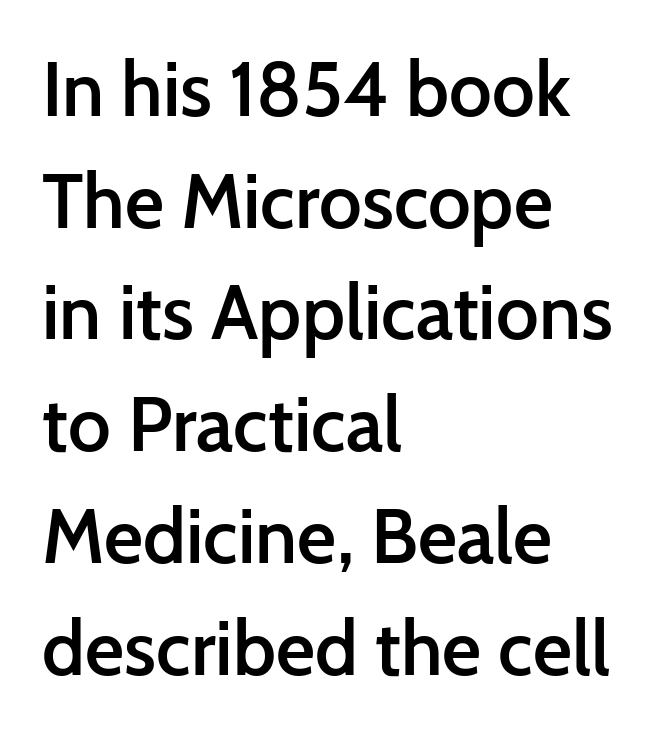
{"serif": "no", "italic": "no", "bold": "semi", "weight": "semibold", "width": "normal", "stroke_contrast": "low", "x_height": "medium", "monospaced": "no", "underline": "no", "align": "left", "line_spacing": "normal", "line_spacing_ratio": 1.47, "letter_spacing": "normal", "letter_spacing_em": 0.0, "glyph_px": 76}
